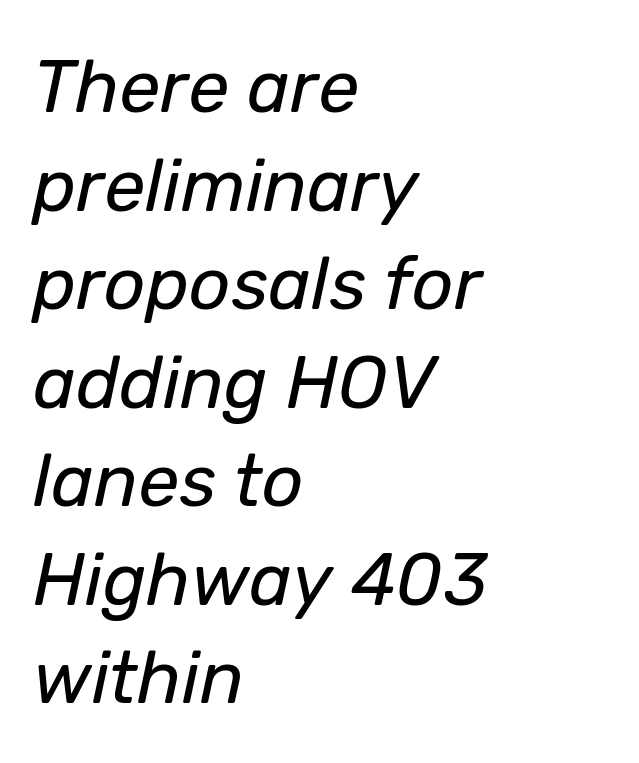
The image shows 73 px regular-weight type, italic (leaning right); set left-aligned, normal line spacing (1.35x), normal letter spacing, not underlined; low stroke contrast and a medium x-height.
